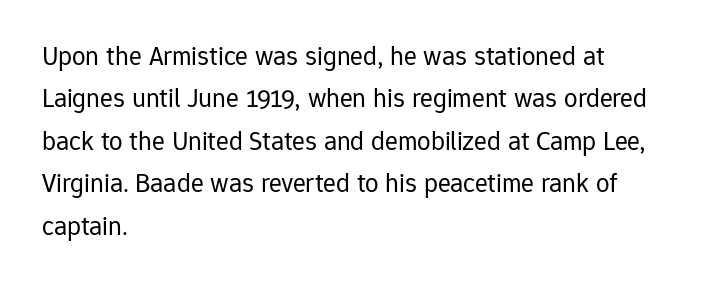
Characters follow at the spacing the type designer built in. Where is the straight margin? On the left. Weight: regular or lighter. Check the space under the baseline: it is left empty. Each new line begins a customary step beneath the previous one.
